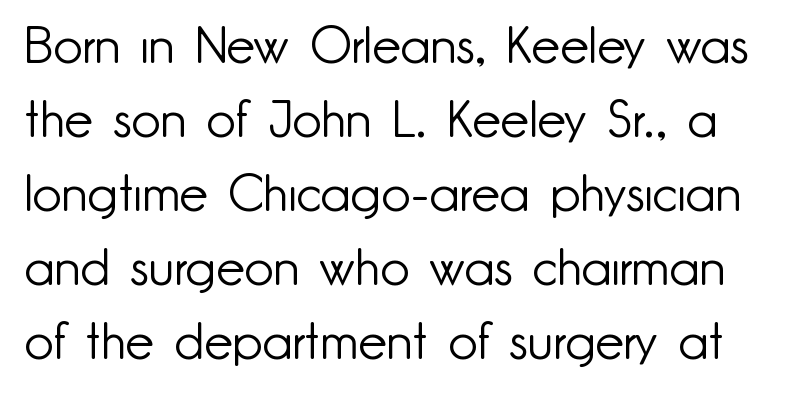
The image shows 51 px light sans-serif type, upright; set normal line spacing (1.45x), normal letter spacing, not underlined; low stroke contrast and a small x-height.
